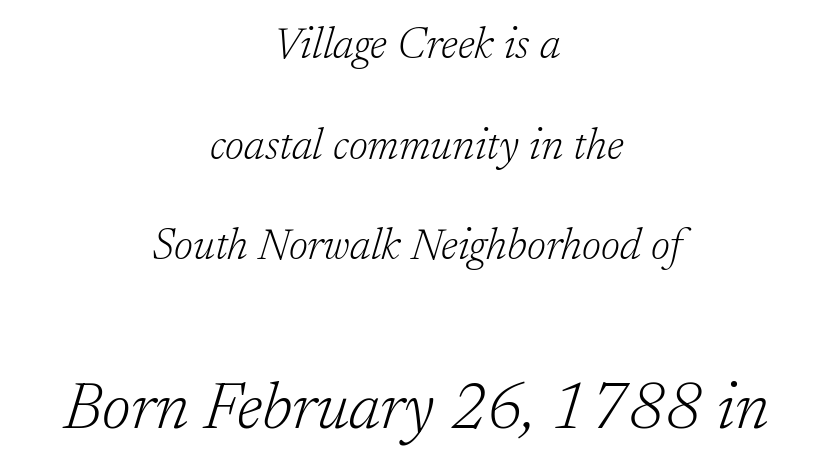
{"serif": "yes", "italic": "yes", "lean": "right", "slant_degrees": 17, "bold": "no", "weight": "light", "width": "normal", "stroke_contrast": "low", "x_height": "medium", "monospaced": "no", "underline": "no", "align": "center", "line_spacing": "loose", "line_spacing_ratio": 2.34, "letter_spacing": "normal", "letter_spacing_em": 0.0, "larger_block": "second", "size_ratio": 1.51, "glyph_px": 65}
